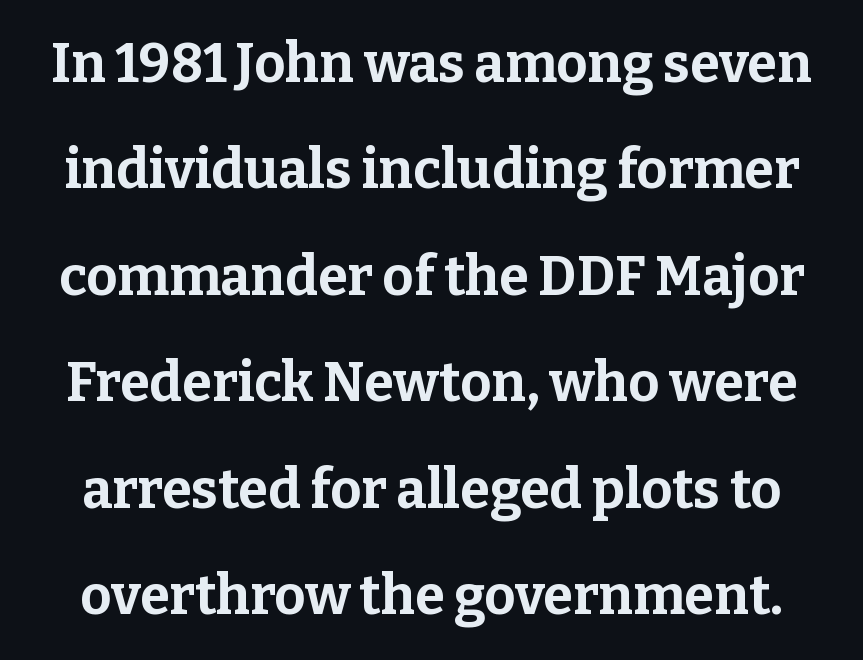
The image shows 54 px bold serif type, upright; set loose line spacing (1.97x), normal letter spacing, not underlined; low stroke contrast and a medium x-height.
